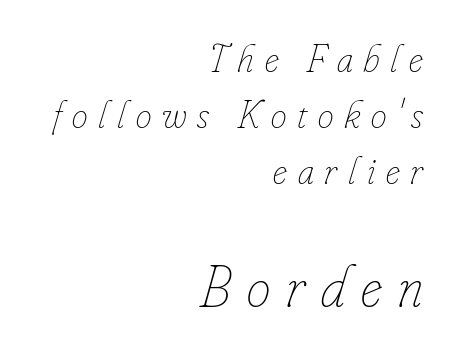
Q: Is the text bold? A: No.
Q: Is the text italic (slanted)? A: Yes, it leans right by about 16 degrees.
Q: Is the text underlined? A: No.
Q: How is the paragraph aligned? A: Right-aligned.
Q: Is the spacing between letters normal or unusually wide? A: Unusually wide.
Q: Is the spacing between lines tight, normal or loose? A: Normal.
Q: Which block of text is set in a larger size, the first (top) or the second (bottom)? A: The second (bottom) one.
Q: Width (condensed, normal, or wide)? A: Condensed.
Q: Stroke contrast? A: Low.
Q: x-height? A: Small.
Q: Monospaced? A: No.
